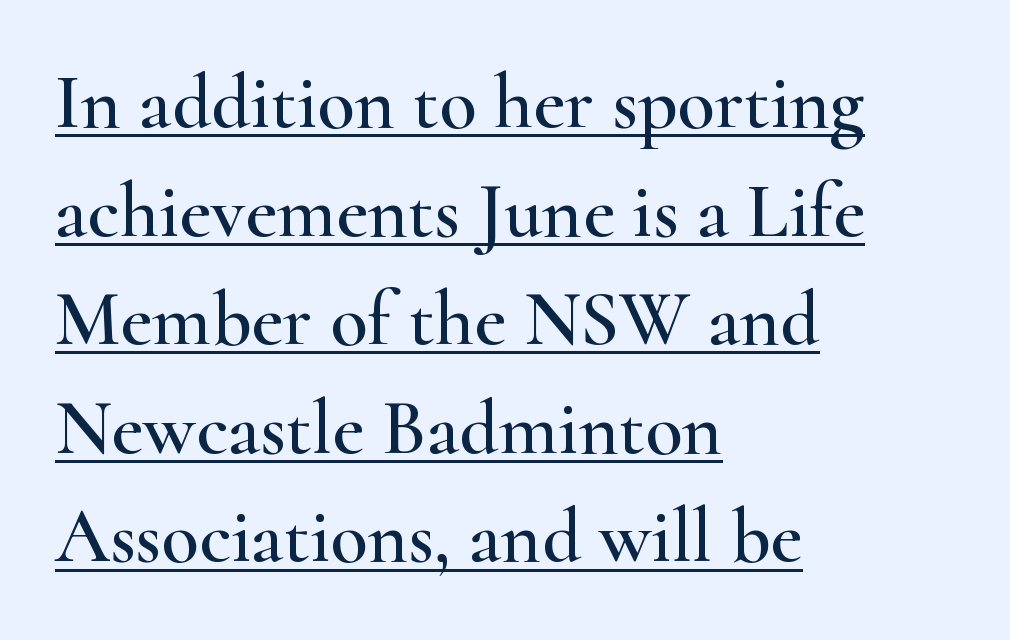
{"serif": "yes", "italic": "no", "width": "wide", "stroke_contrast": "high", "x_height": "small", "monospaced": "no", "underline": "yes", "align": "left", "line_spacing": "normal", "line_spacing_ratio": 1.41, "letter_spacing": "normal", "letter_spacing_em": 0.0, "glyph_px": 77}
